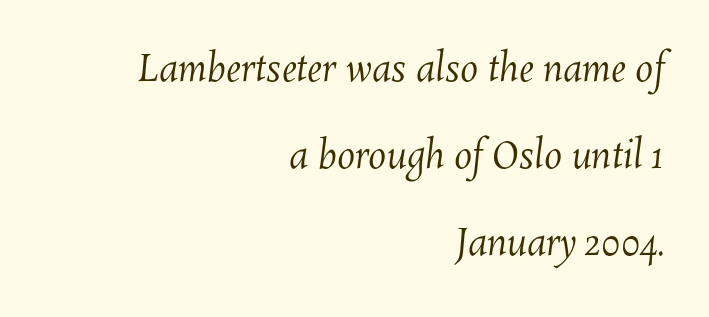
Q: Is the text bold? A: No.
Q: Is the text underlined? A: No.
Q: How is the paragraph aligned? A: Right-aligned.
Q: Is the spacing between letters normal or unusually wide? A: Normal.
Q: Is the spacing between lines tight, normal or loose? A: Loose.
Q: Width (condensed, normal, or wide)? A: Normal.
Q: Stroke contrast? A: Medium.
Q: x-height? A: Medium.
Q: Monospaced? A: No.
